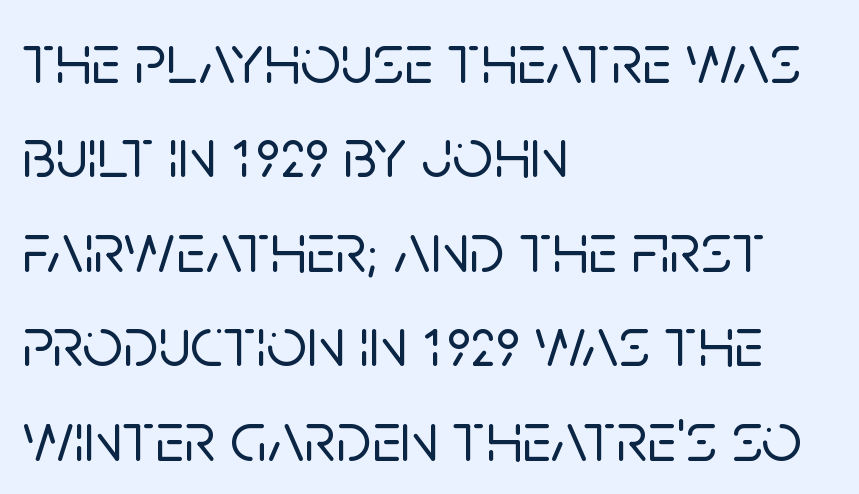
Q: Is the text italic (slanted)? A: No, it is upright.
Q: Is the typeface a serif or a sans-serif typeface? A: Sans-serif.
Q: Is the text underlined? A: No.
Q: How is the paragraph aligned? A: Left-aligned.
Q: Is the spacing between letters normal or unusually wide? A: Normal.
Q: Is the spacing between lines tight, normal or loose? A: Normal.
Q: Width (condensed, normal, or wide)? A: Normal.
Q: Stroke contrast? A: Low.
Q: x-height? A: Large.
Q: Monospaced? A: No.
